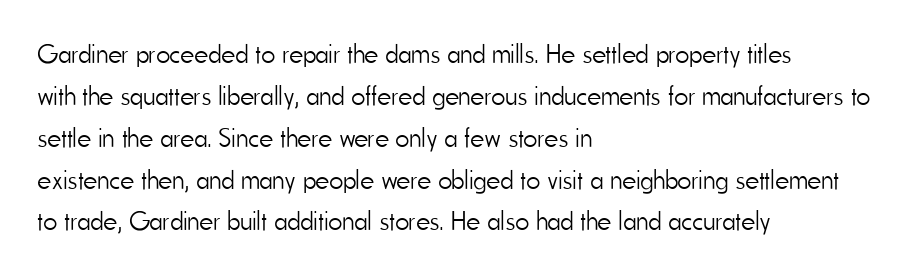
{"italic": "no", "bold": "no", "underline": "no", "align": "left", "line_spacing": "normal", "line_spacing_ratio": 1.55, "letter_spacing": "normal", "letter_spacing_em": 0.0, "glyph_px": 27}
